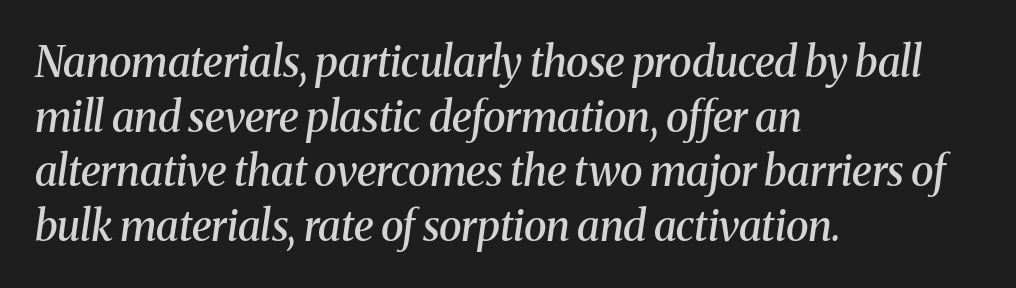
The face used here is seriffed, in the tradition of book romans. No extra tracking has been applied to these lines. Unmarked baselines from the first word to the last. These lines are rendered in a variable-pitch font.
